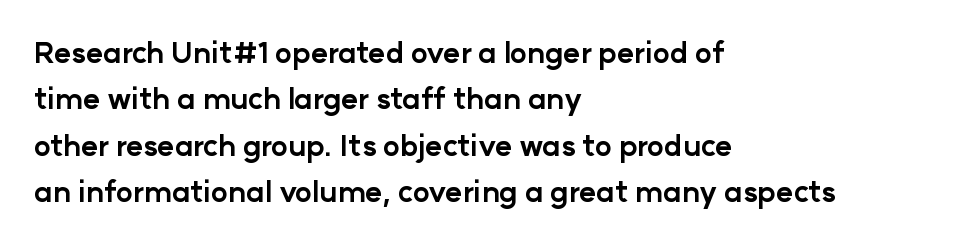
Look at the stroke-to-counter ratio: heavy, a bold. Descenders are the only things crossing below the line. Spacing verdict: proportional, widths tailored to each character. Students, note that the glyphs here touch the page at normal intervals.
